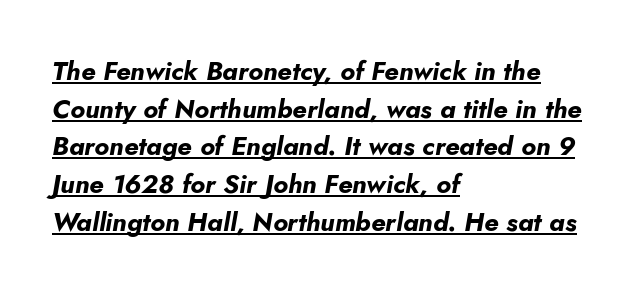
Q: Is the text bold? A: Yes.
Q: Is the text italic (slanted)? A: Yes, it leans right by about 5 degrees.
Q: Is the text underlined? A: Yes.
Q: How is the paragraph aligned? A: Left-aligned.
Q: Is the spacing between letters normal or unusually wide? A: Normal.
Q: Is the spacing between lines tight, normal or loose? A: Normal.
